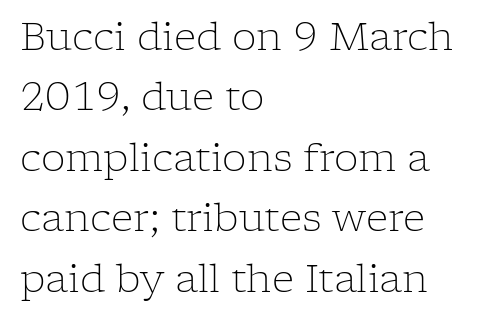
Q: Is the text bold? A: No.
Q: Is the text italic (slanted)? A: No, it is upright.
Q: Is the typeface a serif or a sans-serif typeface? A: Serif.
Q: Is the text underlined? A: No.
Q: How is the paragraph aligned? A: Left-aligned.
Q: Is the spacing between letters normal or unusually wide? A: Normal.
Q: Is the spacing between lines tight, normal or loose? A: Normal.
Q: Width (condensed, normal, or wide)? A: Normal.
Q: Stroke contrast? A: Low.
Q: x-height? A: Medium.
Q: Monospaced? A: No.
